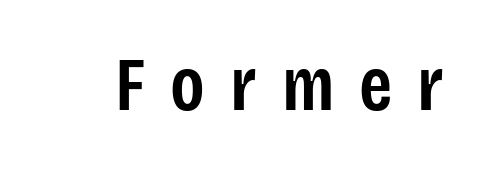
{"serif": "no", "italic": "no", "bold": "semi", "weight": "semibold", "width": "condensed", "stroke_contrast": "low", "x_height": "large", "monospaced": "no", "underline": "no", "letter_spacing": "wide", "letter_spacing_em": 0.33, "glyph_px": 76}
